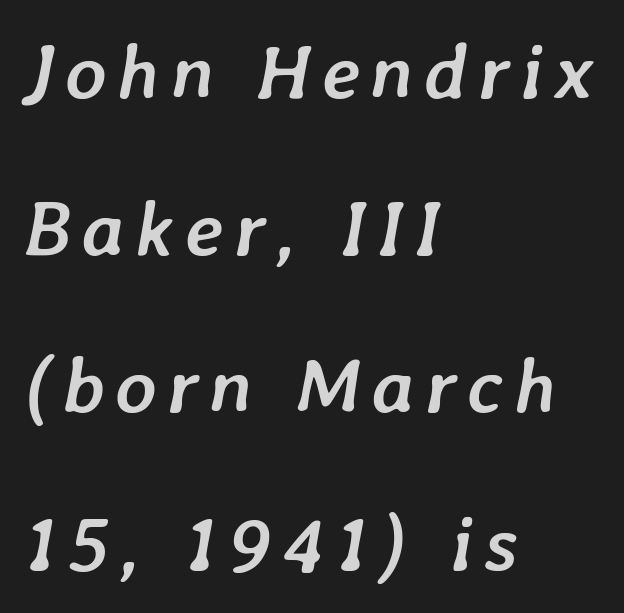
{"italic": "yes", "lean": "right", "slant_degrees": 7, "bold": "yes", "weight": "semibold", "width": "normal", "stroke_contrast": "low", "x_height": "medium", "monospaced": "no", "underline": "no", "align": "left", "line_spacing": "loose", "line_spacing_ratio": 1.99, "glyph_px": 79}
